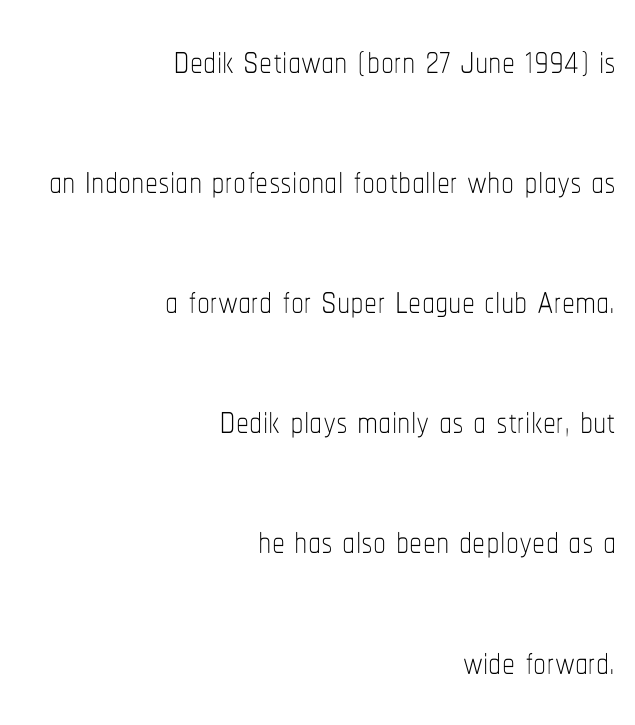
Spacing between characters is what you'd get straight out of the box. A typesetter would call this leading open, well beyond the default. The face used here is proportionally spaced, like ordinary book or web type. Quick note: not italic, upright. Lines of text with bare space underneath.
